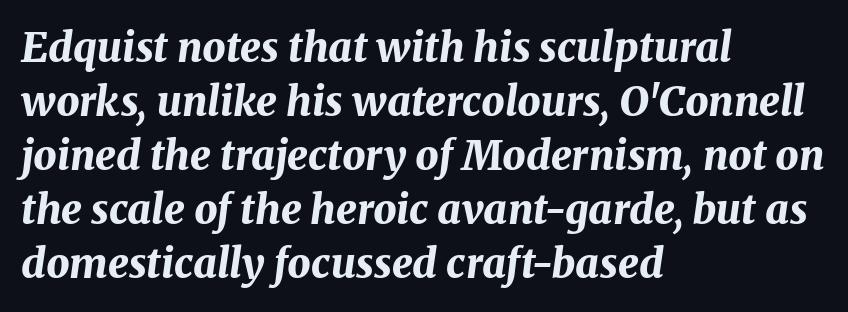
Q: Is the text bold? A: Yes.
Q: Is the text italic (slanted)? A: Yes, it leans right by about 8 degrees.
Q: Is the text underlined? A: No.
Q: How is the paragraph aligned? A: Left-aligned.
Q: Is the spacing between letters normal or unusually wide? A: Normal.
Q: Is the spacing between lines tight, normal or loose? A: Normal.
Q: Width (condensed, normal, or wide)? A: Normal.
Q: Stroke contrast? A: Medium.
Q: x-height? A: Medium.
Q: Monospaced? A: No.
